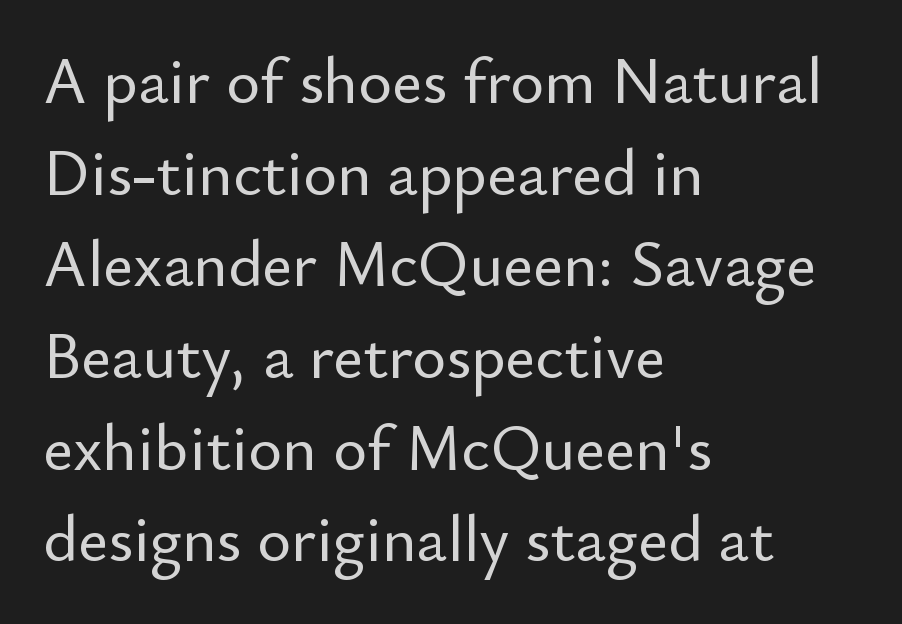
Q: Is the text italic (slanted)? A: No, it is upright.
Q: Is the typeface a serif or a sans-serif typeface? A: Sans-serif.
Q: Is the text underlined? A: No.
Q: How is the paragraph aligned? A: Left-aligned.
Q: Is the spacing between letters normal or unusually wide? A: Normal.
Q: Is the spacing between lines tight, normal or loose? A: Normal.
Q: Width (condensed, normal, or wide)? A: Normal.
Q: Stroke contrast? A: Low.
Q: x-height? A: Small.
Q: Monospaced? A: No.
